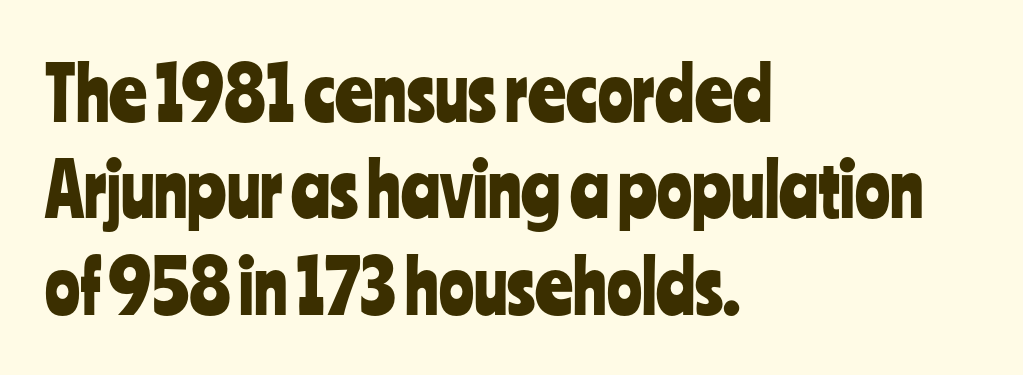
{"serif": "no", "italic": "no", "width": "condensed", "stroke_contrast": "low", "x_height": "medium", "monospaced": "no", "underline": "no", "align": "left", "line_spacing": "normal", "line_spacing_ratio": 1.32, "letter_spacing": "normal", "letter_spacing_em": 0.0, "glyph_px": 73}
